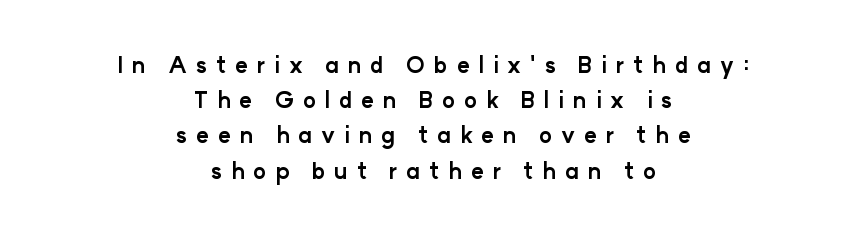
The image shows 22 px bold type, upright; set centered, normal line spacing (1.6x), unusually wide letter spacing (+0.39 em), not underlined.
